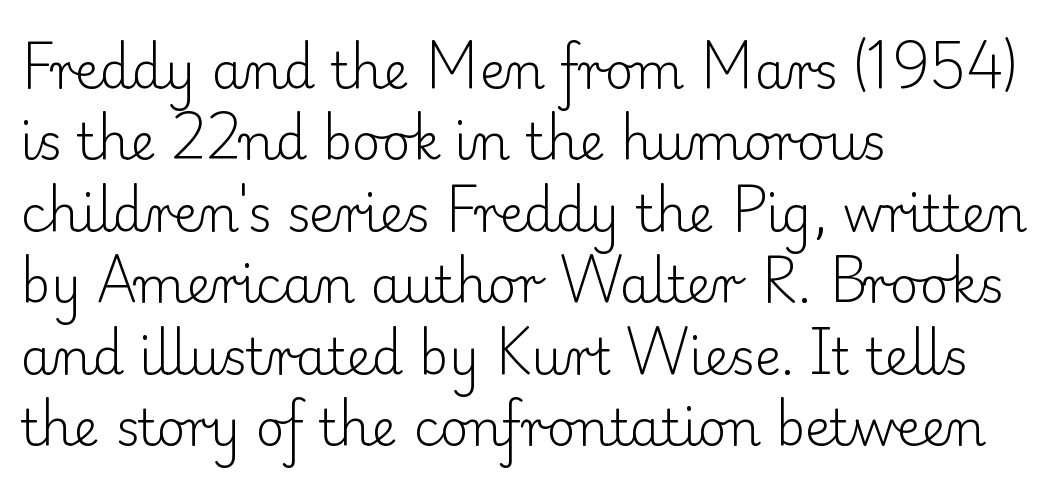
The image shows 50 px light type, upright; set left-aligned, normal line spacing (1.43x), normal letter spacing, not underlined; low stroke contrast and a small x-height.
